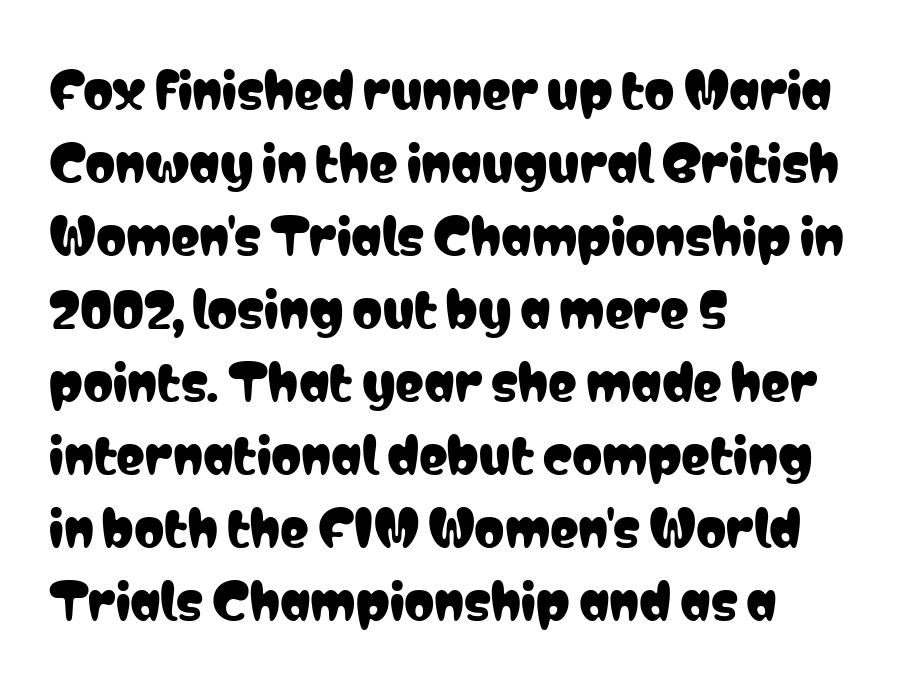
Q: Is the text italic (slanted)? A: No, it is upright.
Q: Is the typeface a serif or a sans-serif typeface? A: Sans-serif.
Q: Is the text underlined? A: No.
Q: How is the paragraph aligned? A: Left-aligned.
Q: Is the spacing between letters normal or unusually wide? A: Normal.
Q: Is the spacing between lines tight, normal or loose? A: Normal.
Q: Width (condensed, normal, or wide)? A: Condensed.
Q: Stroke contrast? A: Low.
Q: x-height? A: Medium.
Q: Monospaced? A: No.
